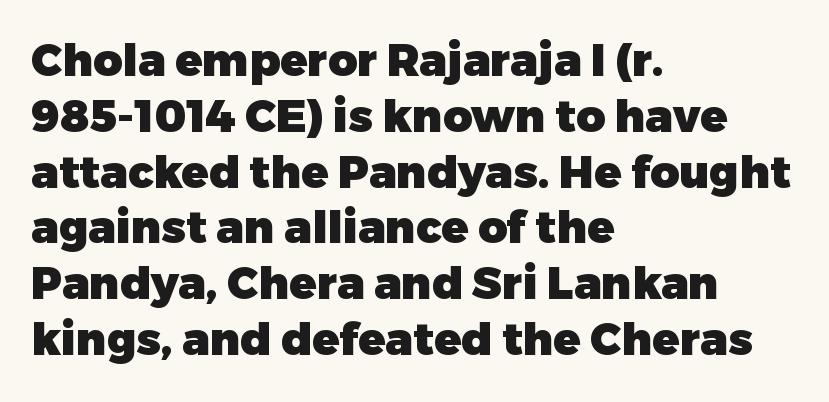
The image shows 45 px heavy sans-serif type, upright; set left-aligned, line spacing 1.24x, normal letter spacing, not underlined; low stroke contrast and a medium x-height.
